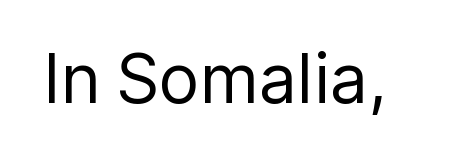
The image shows 68 px regular-weight sans-serif type, upright; set normal letter spacing, not underlined; low stroke contrast and a medium x-height.
